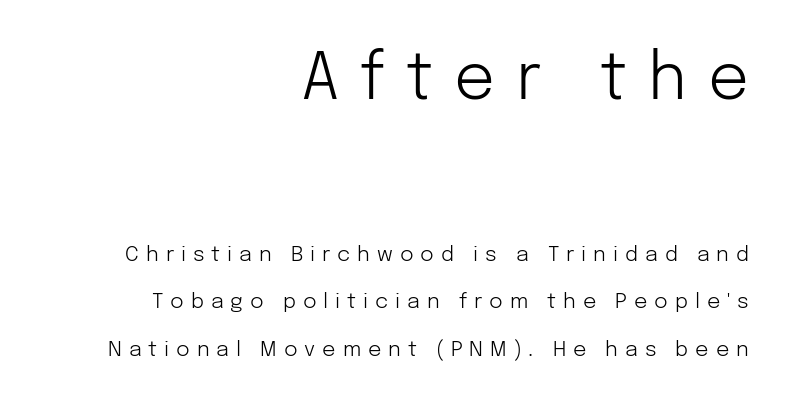
Q: Is the text bold? A: No.
Q: Is the text italic (slanted)? A: No, it is upright.
Q: Is the typeface a serif or a sans-serif typeface? A: Sans-serif.
Q: Is the text underlined? A: No.
Q: How is the paragraph aligned? A: Right-aligned.
Q: Is the spacing between letters normal or unusually wide? A: Unusually wide.
Q: Is the spacing between lines tight, normal or loose? A: Loose.
Q: Which block of text is set in a larger size, the first (top) or the second (bottom)? A: The first (top) one.
Q: Width (condensed, normal, or wide)? A: Normal.
Q: Stroke contrast? A: Low.
Q: x-height? A: Medium.
Q: Monospaced? A: No.
